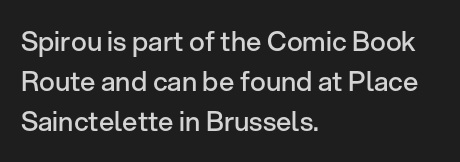
The paragraph has a hard left edge and a soft right edge. Nobody drew a line under any word here. Notice how descenders clear the ascenders below comfortably — that's standard leading. Its strokes are somewhat broadened, the hallmark of semibold type. The axis of the letterforms is exactly vertical. The letterforms sit shoulder to shoulder at normal distance.
